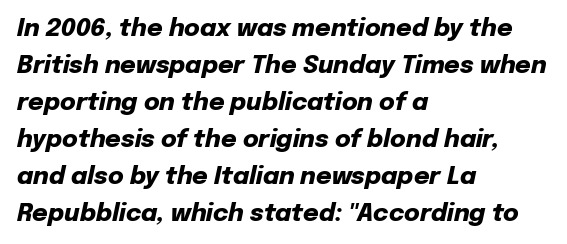
Q: Is the text bold? A: Yes.
Q: Is the text italic (slanted)? A: Yes, it leans right by about 12 degrees.
Q: Is the text underlined? A: No.
Q: How is the paragraph aligned? A: Left-aligned.
Q: Is the spacing between letters normal or unusually wide? A: Normal.
Q: Is the spacing between lines tight, normal or loose? A: Normal.
